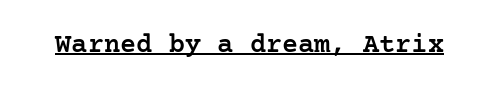
The image shows 27 px text type, upright; set normal letter spacing, underlined.
